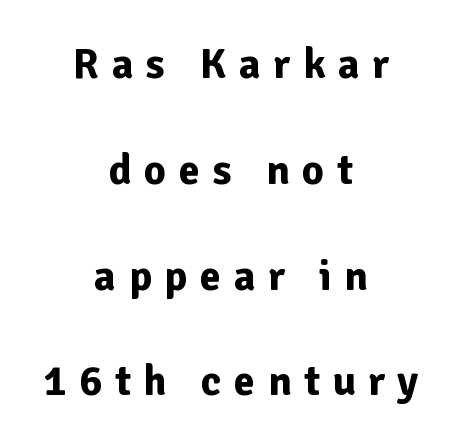
Display-style spreading of the glyphs; the letterfit is very open. Is the block centered? Yes — each line is placed symmetrically about the middle. You could not count columns in this text — the font is proportionally spaced. The line-height multiplier appears high, well above default. Descenders are the only things crossing below the line. What weight is shown? A full bold with thick strokes.
